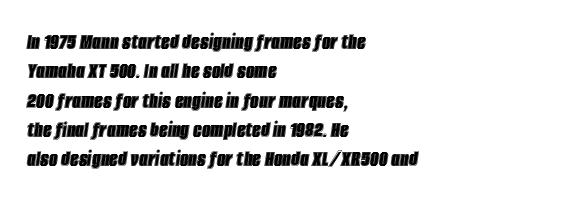
Caption: standard tracking, unaltered. The setting favours the left margin, as ordinary paragraphs usually do. Type without underlining. The whole block is typeset with a tilt.
